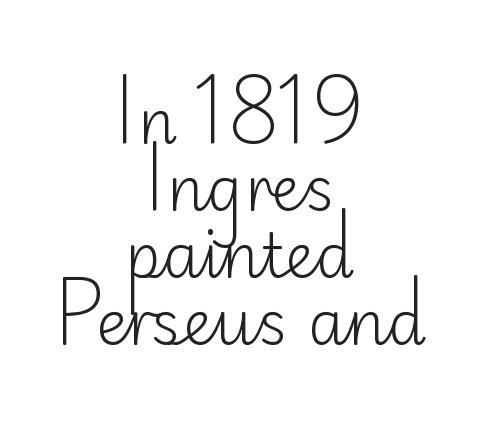
The image shows 61 px light sans-serif type, upright; set centered, tight line spacing (1.1x), normal letter spacing, not underlined; low stroke contrast and a small x-height.
